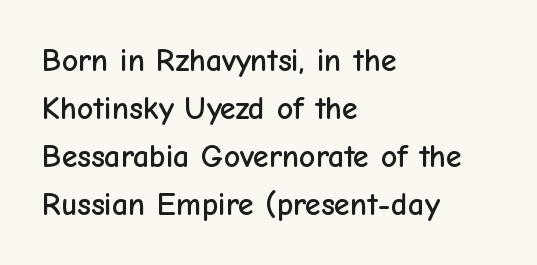
Q: Is the text italic (slanted)? A: No, it is upright.
Q: Is the typeface a serif or a sans-serif typeface? A: Sans-serif.
Q: Is the text underlined? A: No.
Q: How is the paragraph aligned? A: Left-aligned.
Q: Is the spacing between letters normal or unusually wide? A: Normal.
Q: Is the spacing between lines tight, normal or loose? A: Normal.
Q: Width (condensed, normal, or wide)? A: Normal.
Q: Stroke contrast? A: Low.
Q: x-height? A: Medium.
Q: Monospaced? A: No.
